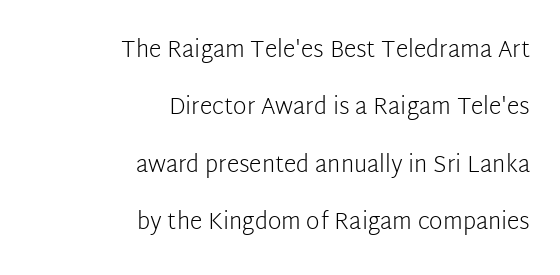
The image shows 23 px text type, upright; set right-aligned, loose line spacing (2.49x), normal letter spacing, not underlined.
